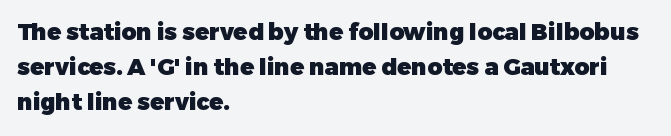
{"italic": "no", "bold": "yes", "underline": "no", "align": "left", "line_spacing": "normal", "line_spacing_ratio": 1.53, "letter_spacing": "normal", "letter_spacing_em": 0.0, "glyph_px": 23}
